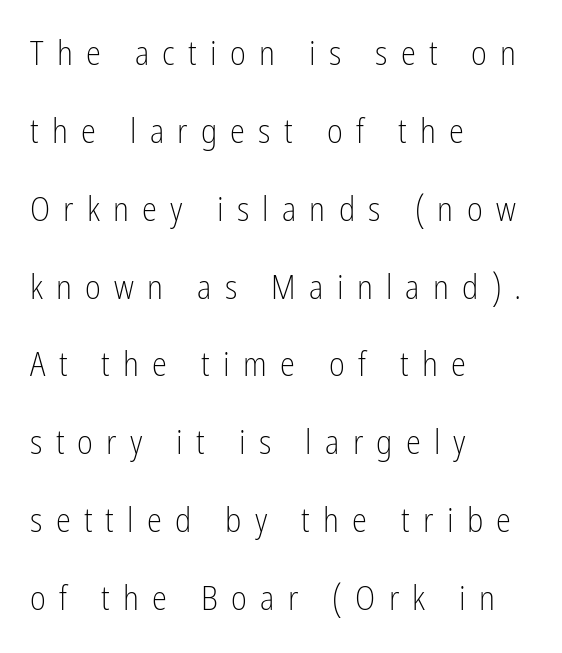
Q: Is the text bold? A: No.
Q: Is the text italic (slanted)? A: No, it is upright.
Q: Is the typeface a serif or a sans-serif typeface? A: Sans-serif.
Q: Is the text underlined? A: No.
Q: How is the paragraph aligned? A: Left-aligned.
Q: Is the spacing between letters normal or unusually wide? A: Unusually wide.
Q: Is the spacing between lines tight, normal or loose? A: Loose.
Q: Width (condensed, normal, or wide)? A: Condensed.
Q: Stroke contrast? A: Low.
Q: x-height? A: Medium.
Q: Monospaced? A: No.
